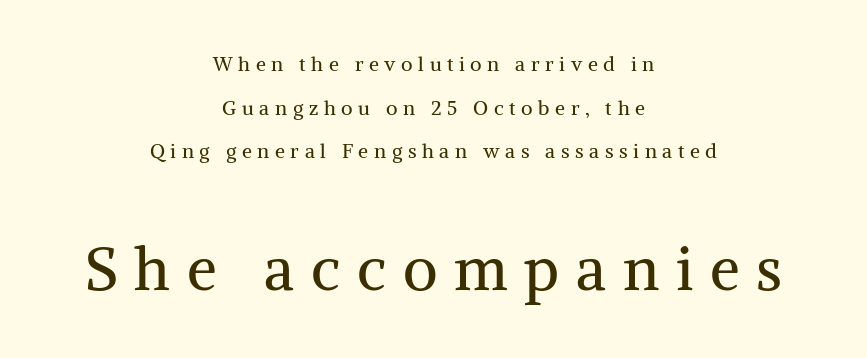
Q: Is the text bold? A: No.
Q: Is the text italic (slanted)? A: No, it is upright.
Q: Is the typeface a serif or a sans-serif typeface? A: Serif.
Q: Is the text underlined? A: No.
Q: How is the paragraph aligned? A: Centered.
Q: Is the spacing between letters normal or unusually wide? A: Unusually wide.
Q: Is the spacing between lines tight, normal or loose? A: Loose.
Q: Which block of text is set in a larger size, the first (top) or the second (bottom)? A: The second (bottom) one.
Q: Width (condensed, normal, or wide)? A: Normal.
Q: Stroke contrast? A: Medium.
Q: x-height? A: Medium.
Q: Monospaced? A: No.
